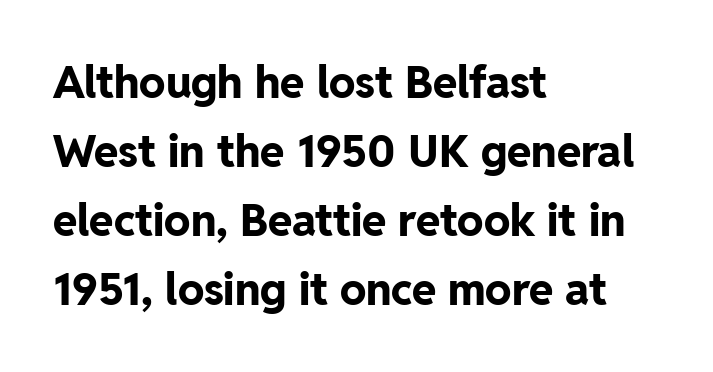
Is there much room between lines? A standard amount, neither cramped nor airy. Grotesque or geometric, the face here clearly has no serifs. The letters advance in unequal steps, a hallmark of proportional type. The paragraph has a hard left edge and a soft right edge. The passage shown is not underscored anywhere.
